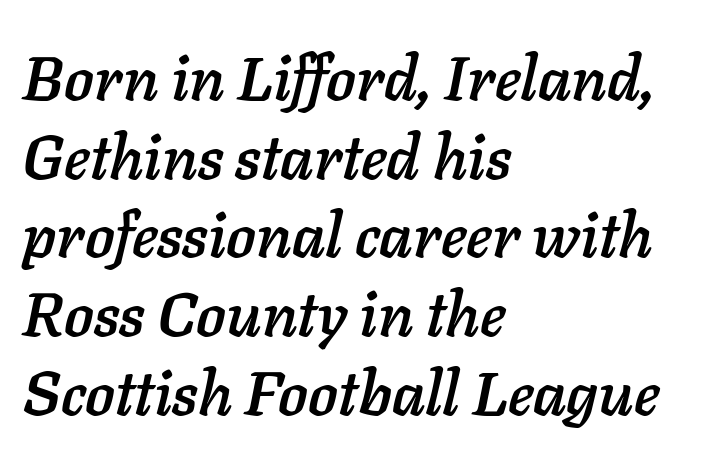
{"italic": "yes", "lean": "right", "slant_degrees": 11, "width": "normal", "stroke_contrast": "low", "x_height": "medium", "monospaced": "no", "underline": "no", "align": "left", "line_spacing": "normal", "line_spacing_ratio": 1.27, "letter_spacing": "normal", "letter_spacing_em": 0.0, "glyph_px": 62}
